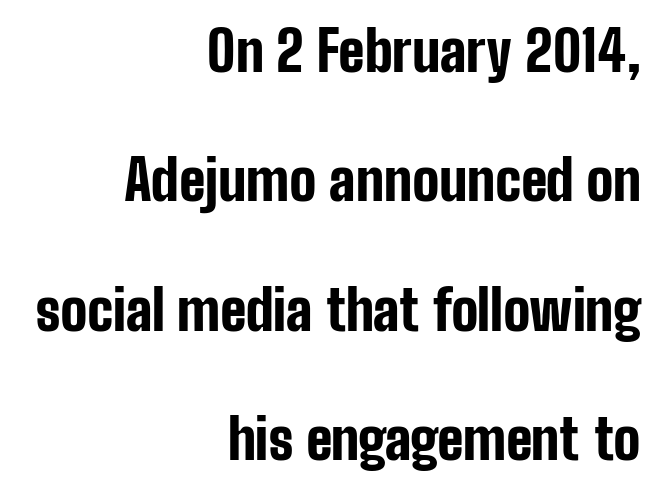
Do the characters align in a grid? No, the font is proportional. The rendering keeps characters at their native spacing. The rendering anchors every line to the right-hand side. Interline gaps are noticeably wide in this sample. This rendering employs a face without finishing strokes, i.e., a sans-serif. The sample has been set heavy, in full bold.
